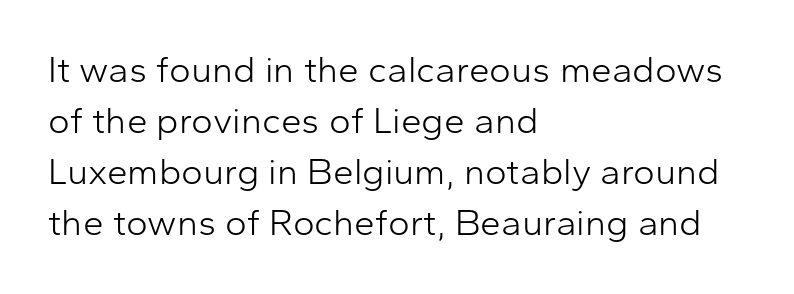
The image shows 37 px light sans-serif type, upright; set left-aligned, normal line spacing (1.38x), normal letter spacing, not underlined; low stroke contrast and a medium x-height.
